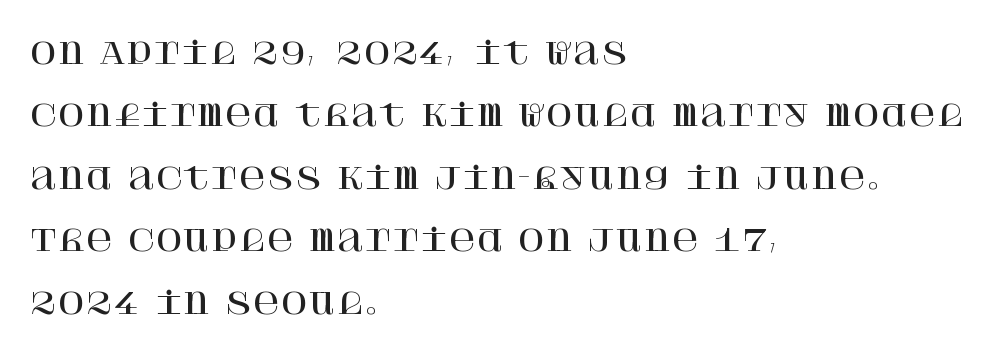
The image shows 30 px serif type, upright; set left-aligned, loose line spacing (2.08x), normal letter spacing, not underlined; high stroke contrast and a large x-height.
